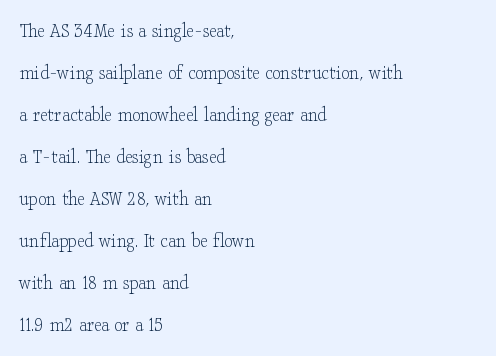
The image shows 21 px text type, upright; set left-aligned, loose line spacing (2.0x), normal letter spacing, not underlined.
